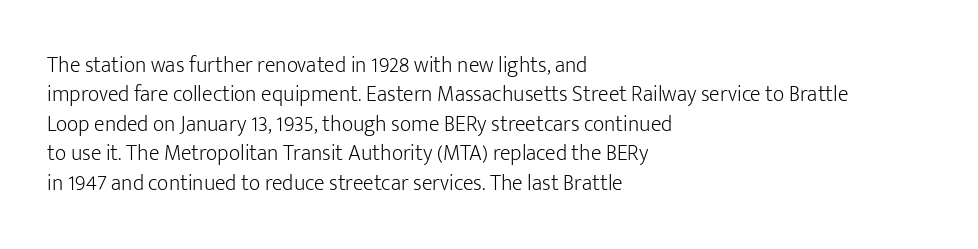
Q: Is the text bold? A: No.
Q: Is the text italic (slanted)? A: No, it is upright.
Q: Is the text underlined? A: No.
Q: How is the paragraph aligned? A: Left-aligned.
Q: Is the spacing between letters normal or unusually wide? A: Normal.
Q: Is the spacing between lines tight, normal or loose? A: Normal.
